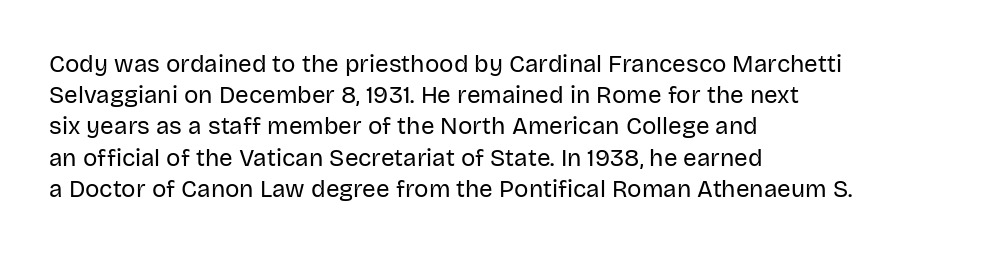
{"italic": "no", "bold": "no", "underline": "no", "align": "left", "line_spacing": "normal", "line_spacing_ratio": 1.3, "letter_spacing": "normal", "letter_spacing_em": 0.0, "glyph_px": 24}
